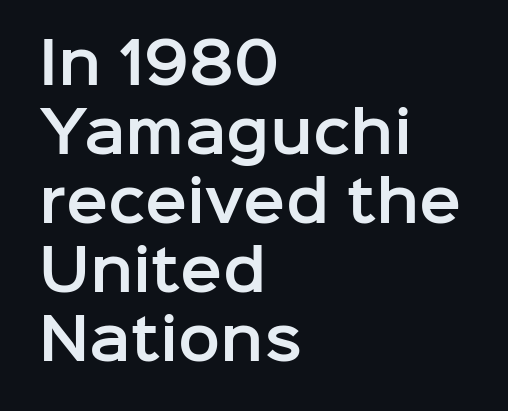
Posture: upright roman. The paragraph has a hard left edge and a soft right edge. Is this a sans? Yes — the strokes have no serifs. Note the varied advance widths — an 'i' is clearly narrower than an 'm'. Check the space under the baseline: it is left empty.
